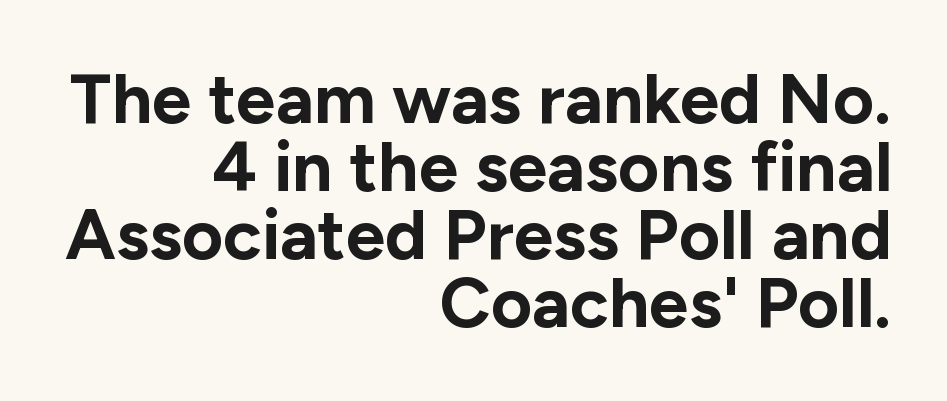
Glyph-to-glyph distance matches everyday printed text. This sample is right-justified, so line beginnings fall wherever the words allow. The text was rendered using a sans face with plain stroke endings. Closely set lines give the paragraph a compact silhouette.
